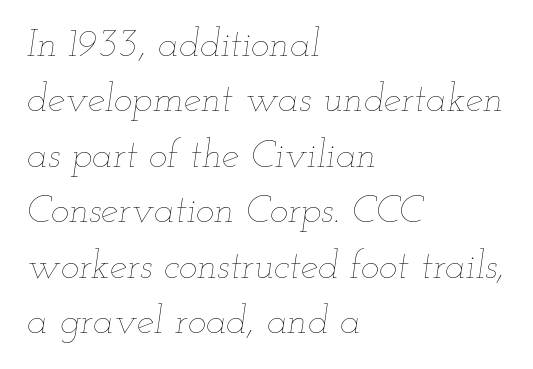
The image shows 39 px thin, wide type, italic (leaning right); set left-aligned, normal line spacing (1.42x), normal letter spacing, not underlined; low stroke contrast and a small x-height.
